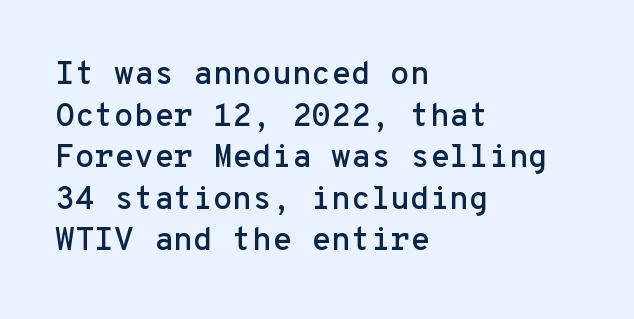
{"serif": "no", "italic": "no", "width": "normal", "stroke_contrast": "low", "x_height": "medium", "monospaced": "yes", "underline": "no", "align": "left", "line_spacing": "normal", "line_spacing_ratio": 1.3, "letter_spacing": "normal", "letter_spacing_em": 0.0, "glyph_px": 32}
